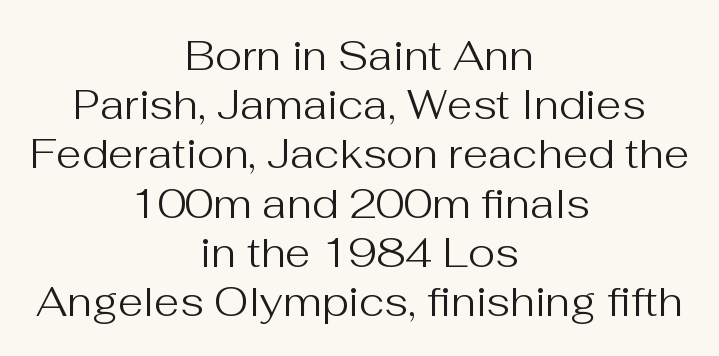
{"serif": "no", "italic": "no", "bold": "no", "weight": "regular", "width": "normal", "stroke_contrast": "medium", "x_height": "medium", "monospaced": "no", "underline": "no", "align": "center", "line_spacing_ratio": 1.2, "letter_spacing": "normal", "letter_spacing_em": 0.0, "glyph_px": 41}
